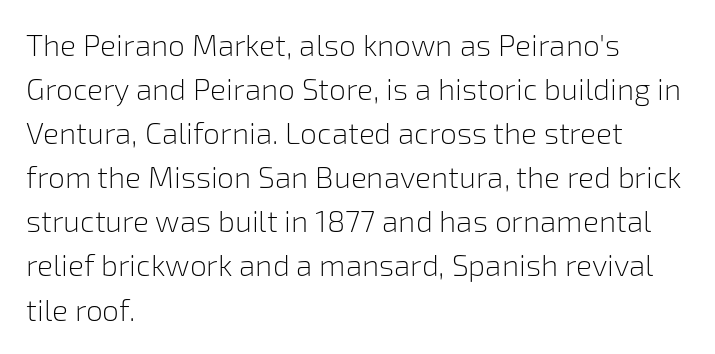
{"serif": "no", "italic": "no", "bold": "no", "weight": "light", "width": "normal", "stroke_contrast": "low", "x_height": "medium", "monospaced": "no", "underline": "no", "align": "left", "line_spacing": "normal", "line_spacing_ratio": 1.47, "letter_spacing": "normal", "letter_spacing_em": 0.0, "glyph_px": 30}
